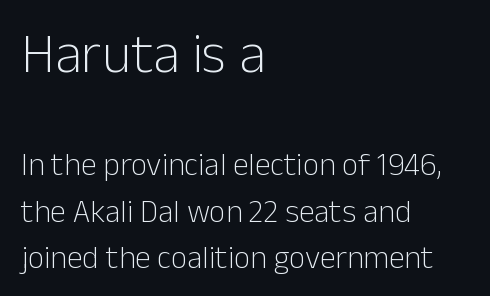
Think of a printed novel: that variable character pitch is what you see here. Character size in the leading block exceeds that of the trailing block. Stems here are at most as thick as an everyday book face. This sample uses an upright cut, with every glyph sitting square on the baseline.
